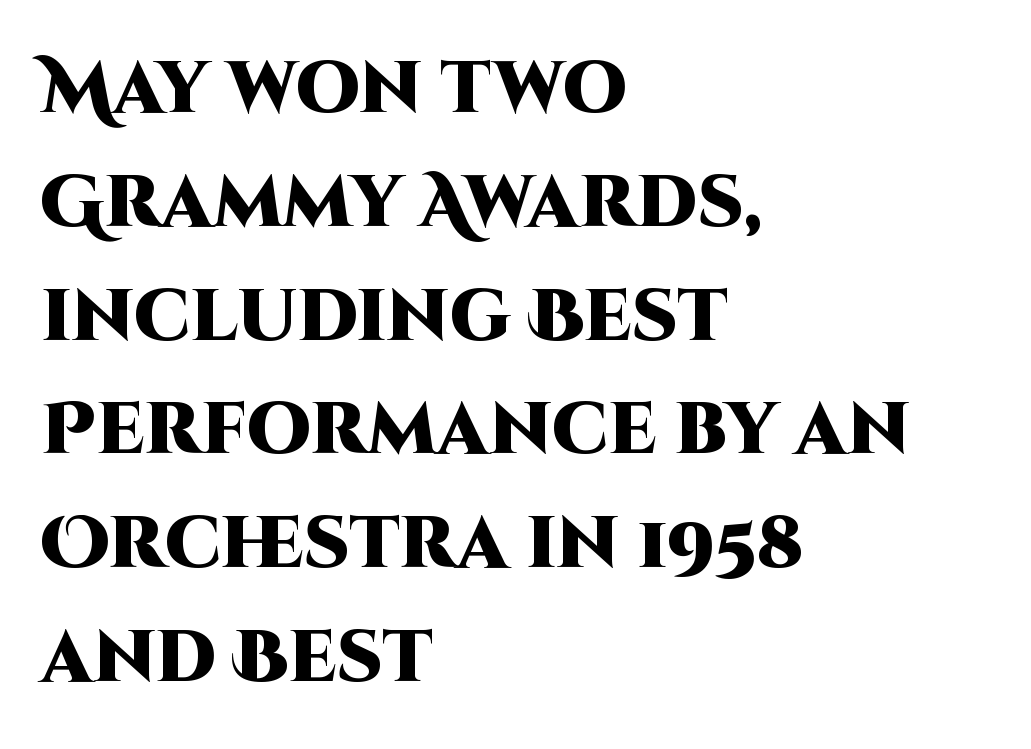
Honestly, the row spacing looks completely unremarkable. The string is rendered with underlining switched off. A sans-serif font was chosen for this passage. Compared with an ordinary text face, these strokes are far heavier — a full bold. All the whitespace from short lines collects on the right.
